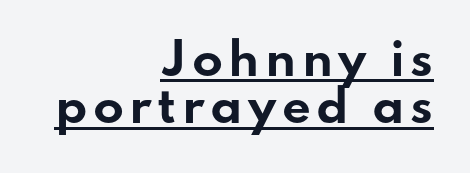
Interline gaps are noticeably narrow in this sample. Is the type bold? Yes — the strokes are clearly thick and heavy. In terms of letterform style, serifs are entirely absent. Notice how the passage keeps a crisp vertical edge on the right only. Designer's note — italics off, roman on. You could not count columns in this text — the font is proportionally spaced.
